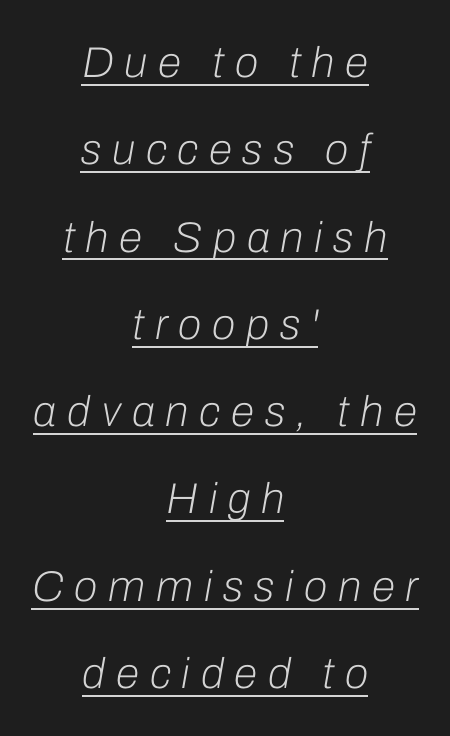
{"italic": "yes", "lean": "right", "slant_degrees": 10, "bold": "no", "weight": "light", "width": "normal", "stroke_contrast": "low", "x_height": "medium", "monospaced": "no", "underline": "yes", "align": "center", "line_spacing": "loose", "line_spacing_ratio": 2.03, "letter_spacing": "wide", "letter_spacing_em": 0.25, "glyph_px": 43}
